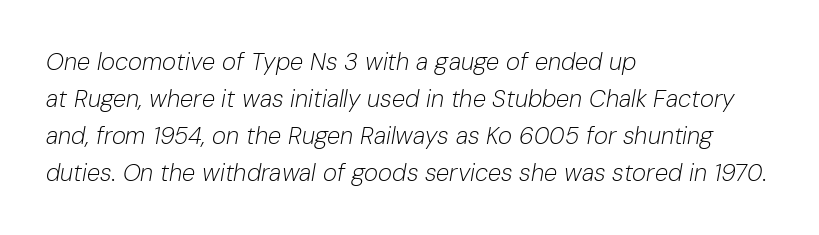
{"italic": "yes", "lean": "right", "slant_degrees": 10, "bold": "no", "underline": "no", "align": "left", "line_spacing": "normal", "line_spacing_ratio": 1.54, "letter_spacing": "normal", "letter_spacing_em": 0.0, "glyph_px": 24}
